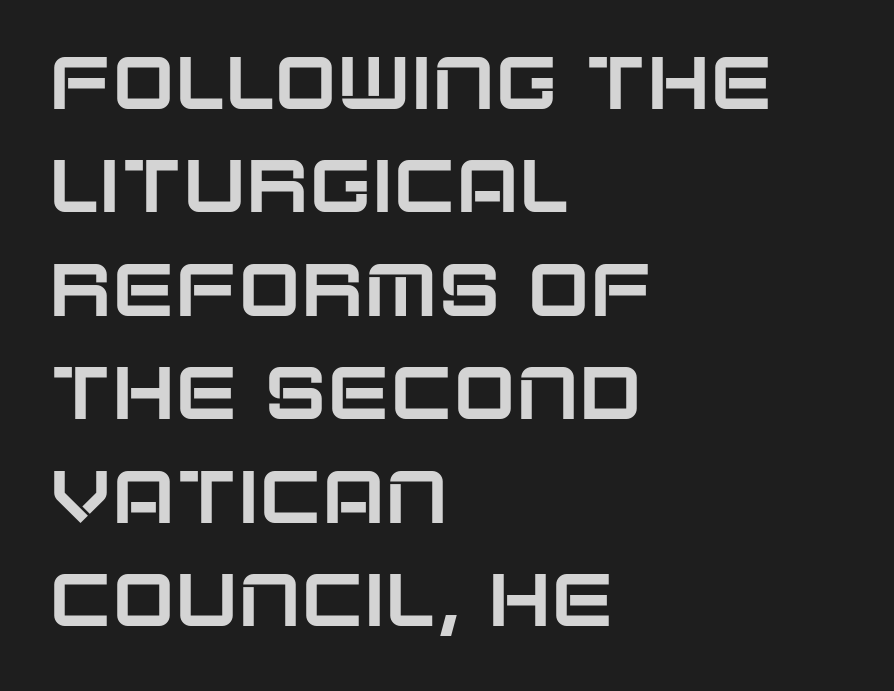
{"serif": "no", "italic": "no", "width": "normal", "stroke_contrast": "low", "x_height": "large", "monospaced": "no", "underline": "no", "align": "left", "line_spacing": "normal", "line_spacing_ratio": 1.38, "letter_spacing": "normal", "letter_spacing_em": 0.0, "glyph_px": 75}
